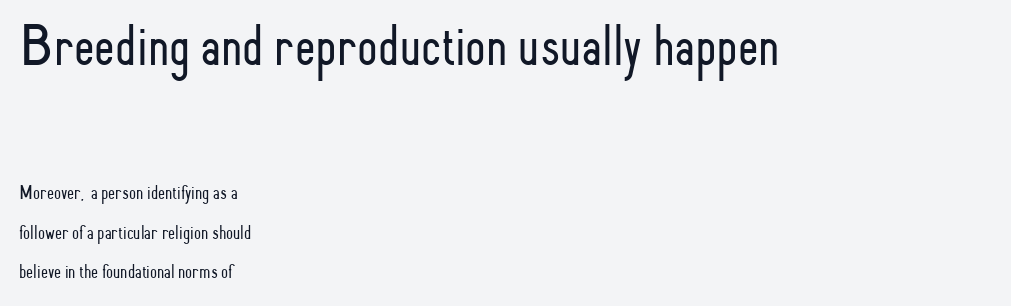
The image shows 59 px light, condensed sans-serif type, upright; set left-aligned, loose line spacing (1.98x), normal letter spacing, not underlined; the first (top) block is 2.95x larger; low stroke contrast and a small x-height.
